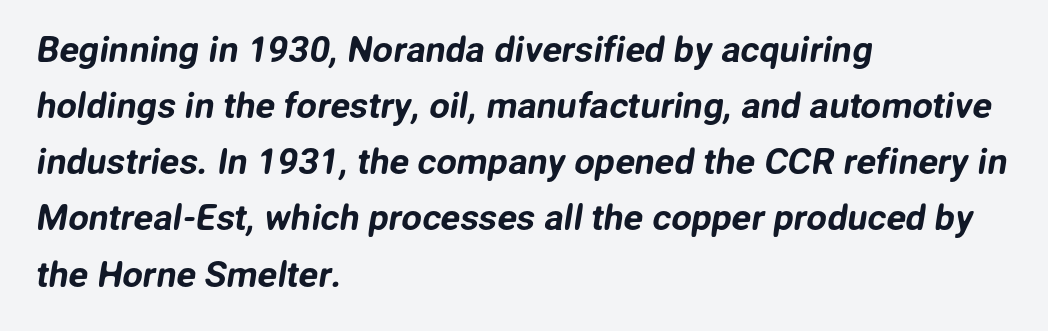
Q: Is the typeface a serif or a sans-serif typeface? A: Sans-serif.
Q: Is the text underlined? A: No.
Q: How is the paragraph aligned? A: Left-aligned.
Q: Is the spacing between letters normal or unusually wide? A: Normal.
Q: Is the spacing between lines tight, normal or loose? A: Normal.
Q: Width (condensed, normal, or wide)? A: Normal.
Q: Stroke contrast? A: Low.
Q: x-height? A: Medium.
Q: Monospaced? A: No.
